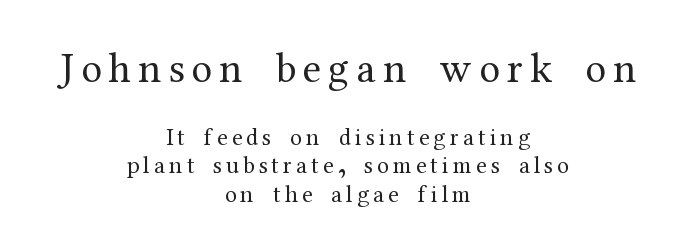
{"serif": "yes", "italic": "no", "bold": "no", "weight": "regular", "width": "normal", "stroke_contrast": "medium", "x_height": "medium", "monospaced": "no", "underline": "no", "align": "center", "line_spacing_ratio": 1.18, "larger_block": "first", "size_ratio": 1.75, "glyph_px": 42}
